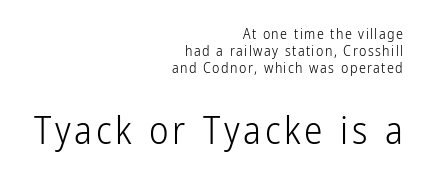
The image shows 37 px light, condensed sans-serif type, upright; set right-aligned, line spacing 1.23x, not underlined; the second (bottom) block is 2.64x larger; low stroke contrast and a medium x-height.
